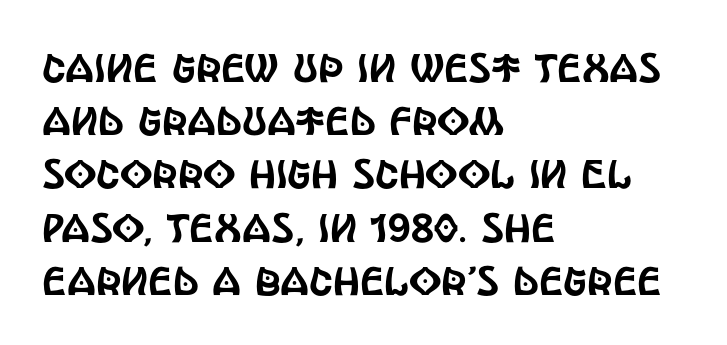
Rows of type keep a routine distance in the vertical direction. Standard letterfit; no display-style spreading of the glyphs. Is this a fixed-width face? No — the glyphs have proportional, varying widths. Words float on clear page, feet unadorned. The rendering anchors every line to the left-hand side. Ascenders rise straight up at ninety degrees.
